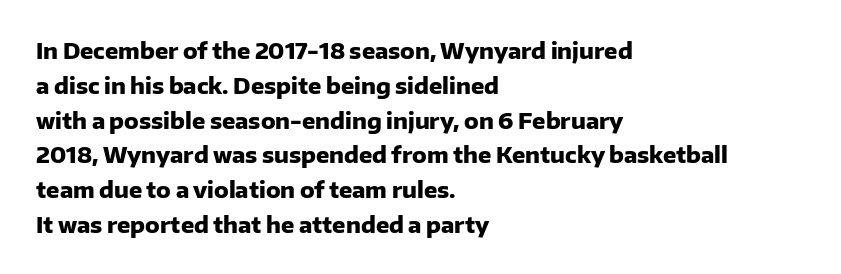
The image shows 22 px bold type, upright; set left-aligned, normal line spacing (1.58x), normal letter spacing, not underlined.
